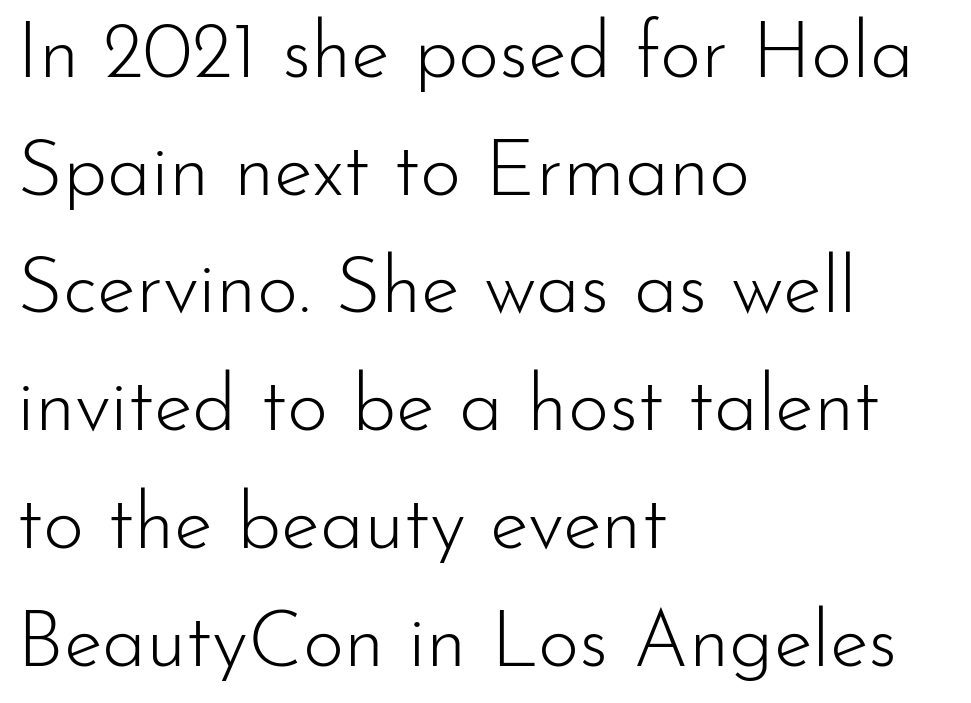
Vertical spacing — default. Anything drawn beneath the words? Only blank space. Do the letters lean? They stand straight. Is this a fixed-width face? No — the glyphs have proportional, varying widths.
